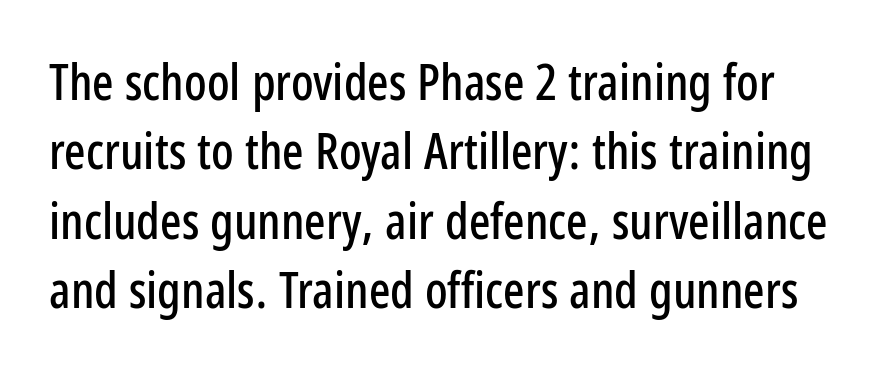
{"serif": "no", "italic": "no", "width": "condensed", "stroke_contrast": "low", "x_height": "medium", "monospaced": "no", "underline": "no", "line_spacing": "normal", "line_spacing_ratio": 1.39, "letter_spacing": "normal", "letter_spacing_em": 0.0, "glyph_px": 50}
